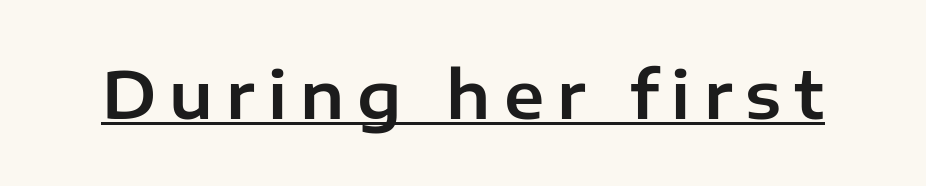
The image shows 65 px sans-serif type, upright; set unusually wide letter spacing (+0.2 em), underlined; low stroke contrast and a medium x-height.
